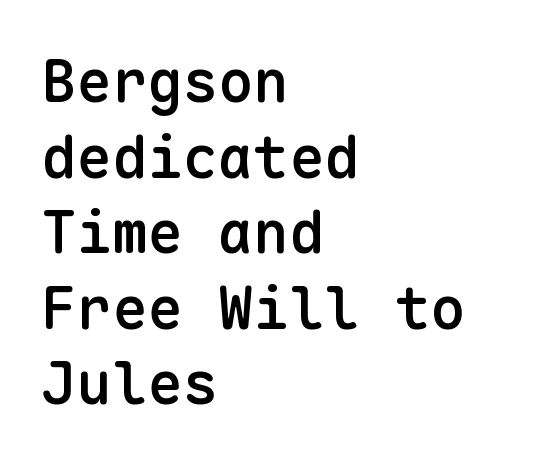
The image shows 59 px semibold sans-serif type, upright, monospaced; set left-aligned, normal line spacing (1.28x), normal letter spacing, not underlined; low stroke contrast and a medium x-height.
